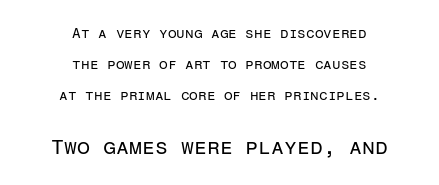
A light-to-regular cut is what we see here. Compared with a flush-left layout, this one balances lines on the center instead. Check the space under the baseline: it is left empty. Every stem runs plumb, perpendicular to the baseline. Small over large — that's the arrangement of the two blocks here.
